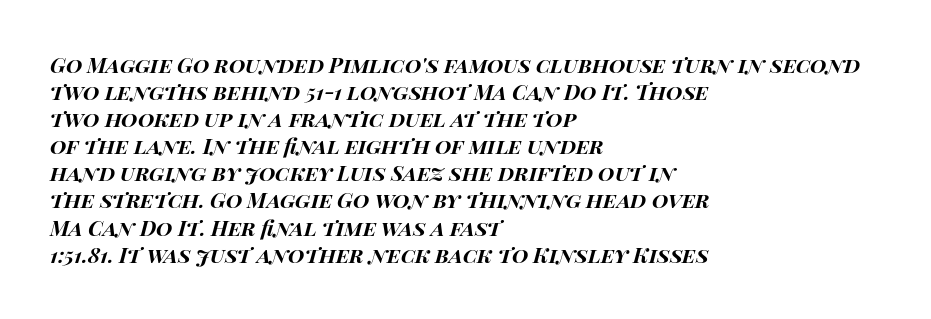
Q: Is the text bold? A: Yes.
Q: Is the text italic (slanted)? A: Yes, it leans right by about 14 degrees.
Q: Is the text underlined? A: No.
Q: How is the paragraph aligned? A: Left-aligned.
Q: Is the spacing between letters normal or unusually wide? A: Normal.
Q: Is the spacing between lines tight, normal or loose? A: Normal.
